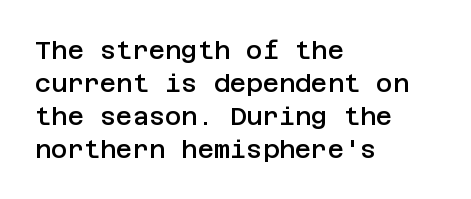
The image shows 25 px text type, upright; set left-aligned, normal line spacing (1.32x), normal letter spacing, not underlined.
